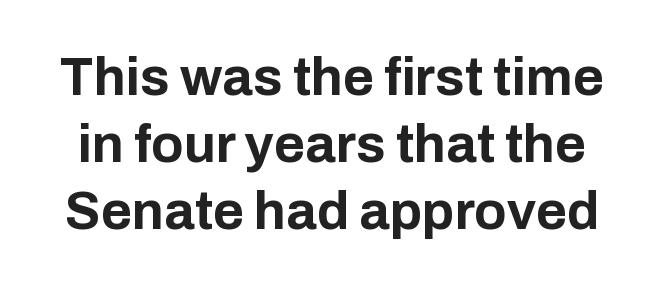
The glyphs in this specimen are sans serif. Glance below the letters and you will spot only blank space. In terms of weight, the rendering is a true, heavy bold. Words appear dense and cohesive because spacing is normal.
